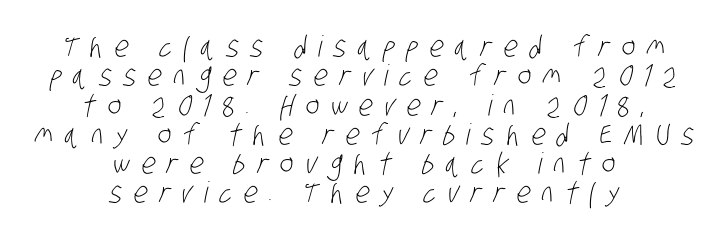
Q: Is the text bold? A: No.
Q: Is the typeface a serif or a sans-serif typeface? A: Sans-serif.
Q: Is the text underlined? A: No.
Q: How is the paragraph aligned? A: Centered.
Q: Is the spacing between letters normal or unusually wide? A: Unusually wide.
Q: Is the spacing between lines tight, normal or loose? A: Tight.
Q: Width (condensed, normal, or wide)? A: Condensed.
Q: Stroke contrast? A: Low.
Q: x-height? A: Large.
Q: Monospaced? A: No.
